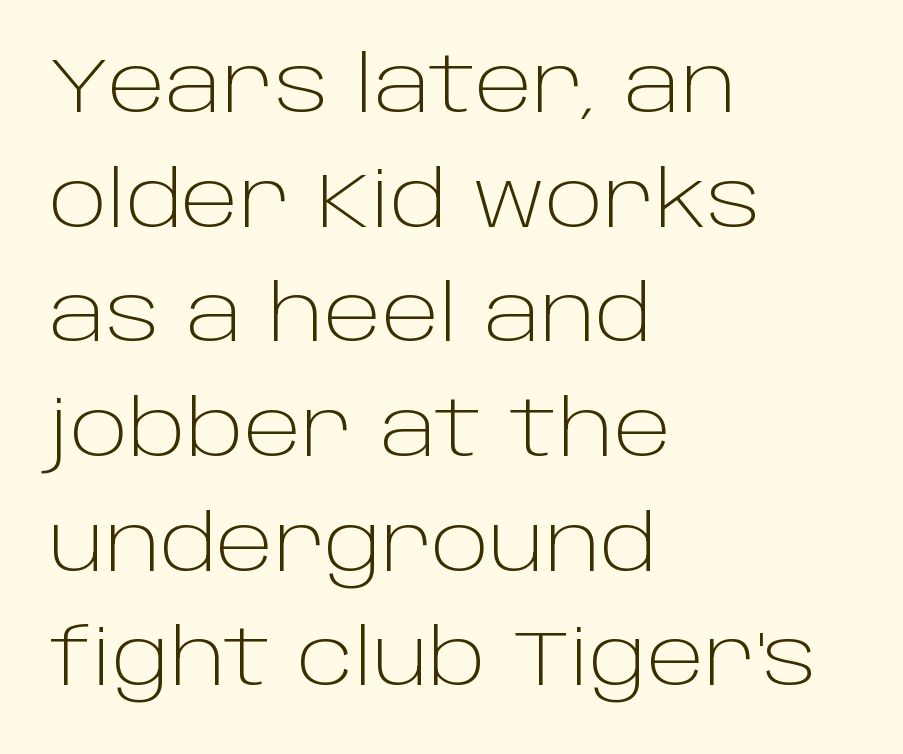
{"serif": "no", "italic": "no", "bold": "no", "weight": "light", "width": "normal", "stroke_contrast": "low", "x_height": "large", "monospaced": "no", "underline": "no", "align": "left", "line_spacing": "normal", "line_spacing_ratio": 1.47, "letter_spacing": "normal", "letter_spacing_em": 0.0, "glyph_px": 78}
